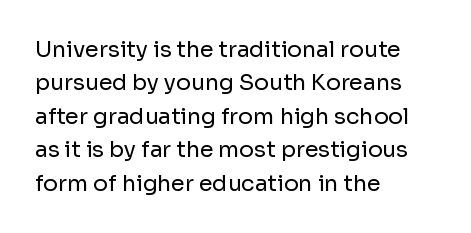
{"italic": "no", "bold": "no", "underline": "no", "align": "left", "line_spacing": "normal", "line_spacing_ratio": 1.52, "letter_spacing": "normal", "letter_spacing_em": 0.0, "glyph_px": 22}
